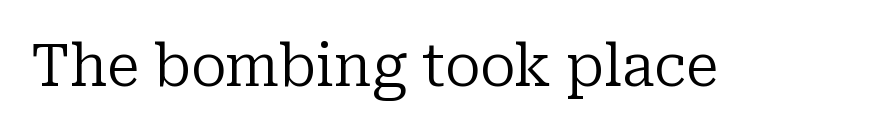
{"serif": "yes", "italic": "no", "bold": "no", "weight": "regular", "width": "normal", "stroke_contrast": "low", "x_height": "medium", "monospaced": "no", "underline": "no", "letter_spacing": "normal", "letter_spacing_em": 0.0, "glyph_px": 59}
